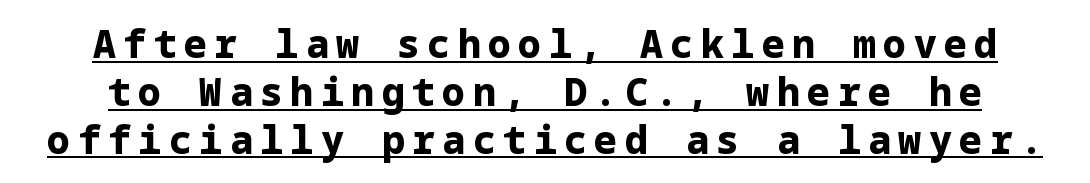
{"serif": "no", "italic": "no", "bold": "yes", "weight": "bold", "width": "normal", "stroke_contrast": "low", "x_height": "medium", "underline": "yes", "line_spacing": "normal", "line_spacing_ratio": 1.26, "letter_spacing": "wide", "letter_spacing_em": 0.2, "glyph_px": 38}
